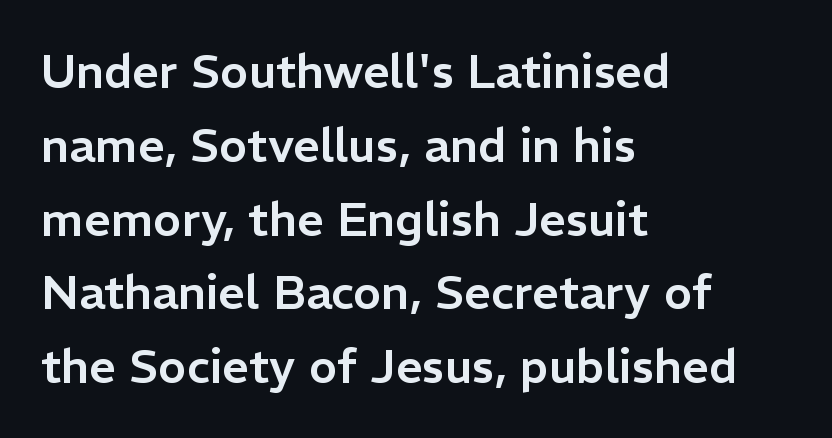
The image shows 47 px sans-serif type, upright; set left-aligned, normal line spacing (1.57x), normal letter spacing, not underlined; low stroke contrast and a medium x-height.
